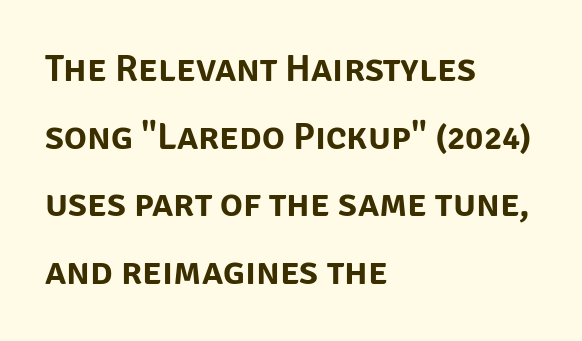
{"serif": "no", "italic": "no", "width": "normal", "stroke_contrast": "low", "x_height": "large", "monospaced": "no", "underline": "no", "align": "left", "line_spacing_ratio": 1.78, "letter_spacing": "normal", "letter_spacing_em": 0.0, "glyph_px": 38}
